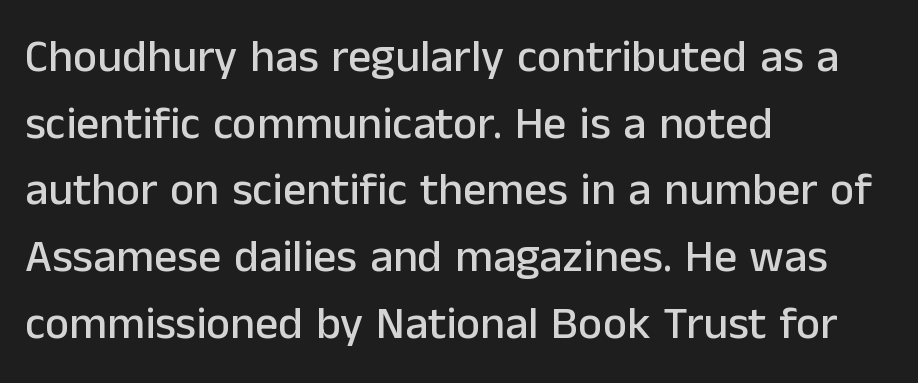
Q: Is the text italic (slanted)? A: No, it is upright.
Q: Is the typeface a serif or a sans-serif typeface? A: Sans-serif.
Q: Is the text underlined? A: No.
Q: How is the paragraph aligned? A: Left-aligned.
Q: Is the spacing between letters normal or unusually wide? A: Normal.
Q: Is the spacing between lines tight, normal or loose? A: Normal.
Q: Width (condensed, normal, or wide)? A: Normal.
Q: Stroke contrast? A: Low.
Q: x-height? A: Medium.
Q: Monospaced? A: No.
